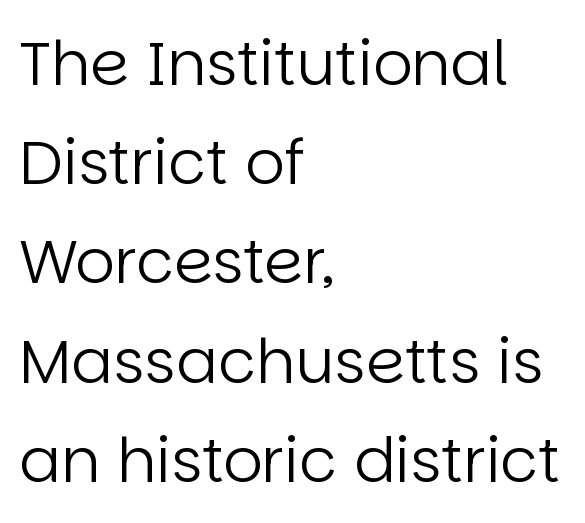
Q: Is the text bold? A: No.
Q: Is the text italic (slanted)? A: No, it is upright.
Q: Is the typeface a serif or a sans-serif typeface? A: Sans-serif.
Q: Is the text underlined? A: No.
Q: How is the paragraph aligned? A: Left-aligned.
Q: Is the spacing between letters normal or unusually wide? A: Normal.
Q: Is the spacing between lines tight, normal or loose? A: Normal.
Q: Width (condensed, normal, or wide)? A: Normal.
Q: Stroke contrast? A: Low.
Q: x-height? A: Large.
Q: Monospaced? A: No.
